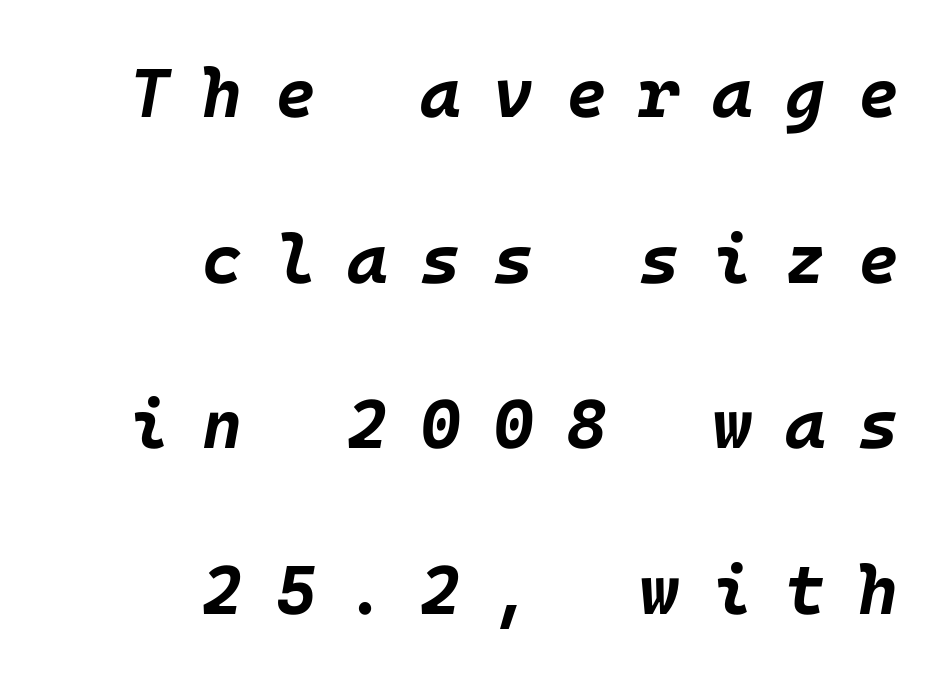
Q: Is the text bold? A: Yes.
Q: Is the text italic (slanted)? A: Yes, it leans right by about 10 degrees.
Q: Is the text underlined? A: No.
Q: How is the paragraph aligned? A: Right-aligned.
Q: Is the spacing between letters normal or unusually wide? A: Unusually wide.
Q: Is the spacing between lines tight, normal or loose? A: Loose.
Q: Width (condensed, normal, or wide)? A: Normal.
Q: Stroke contrast? A: Low.
Q: x-height? A: Large.
